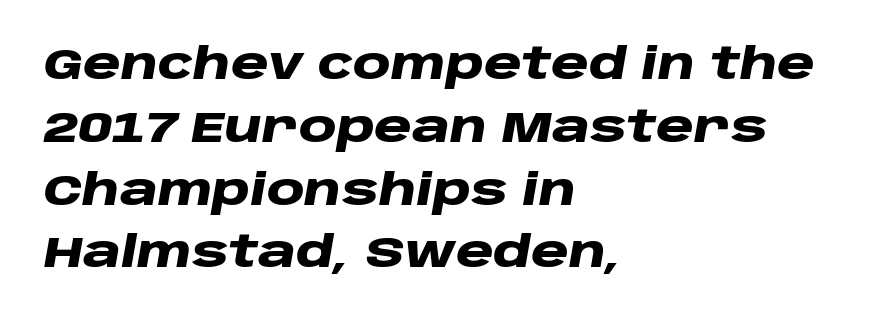
Q: Is the text bold? A: Yes.
Q: Is the text italic (slanted)? A: Yes, it leans right by about 10 degrees.
Q: Is the text underlined? A: No.
Q: How is the paragraph aligned? A: Left-aligned.
Q: Is the spacing between letters normal or unusually wide? A: Normal.
Q: Is the spacing between lines tight, normal or loose? A: Normal.
Q: Width (condensed, normal, or wide)? A: Wide.
Q: Stroke contrast? A: Low.
Q: x-height? A: Large.
Q: Monospaced? A: No.
